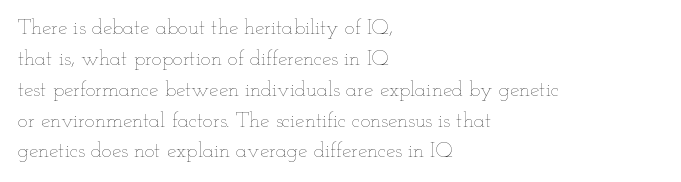
The image shows 21 px text type, upright; set left-aligned, normal line spacing (1.47x), normal letter spacing, not underlined.
